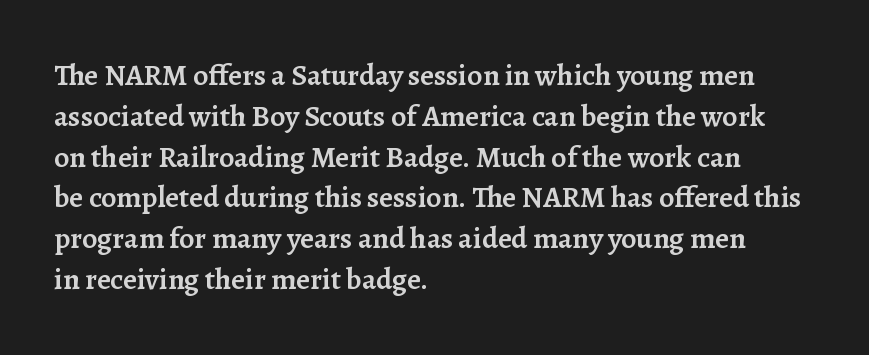
Letterform terminals end in serifs throughout the passage. Does the weight exceed regular? Yes, but only to semibold. These lines are rendered in a variable-pitch font. The rendering uses a moderate line-height, typical for paragraphs.
